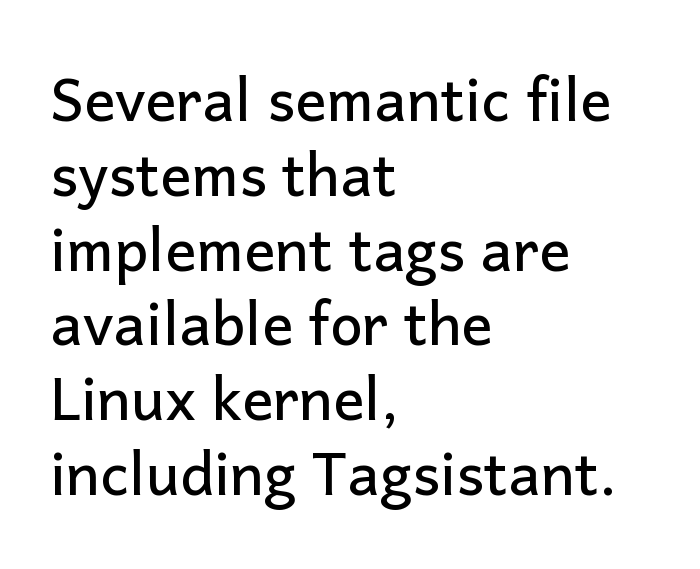
The image shows 58 px sans-serif type, upright; set left-aligned, normal line spacing (1.29x), normal letter spacing, not underlined; low stroke contrast and a medium x-height.
